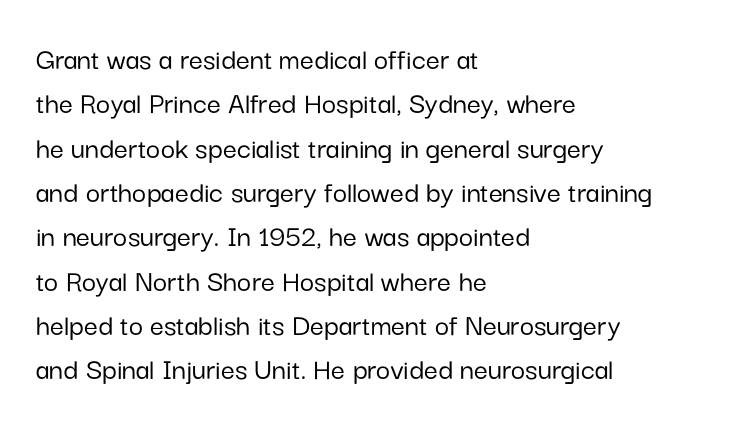
Q: Is the text italic (slanted)? A: No, it is upright.
Q: Is the typeface a serif or a sans-serif typeface? A: Sans-serif.
Q: Is the text underlined? A: No.
Q: How is the paragraph aligned? A: Left-aligned.
Q: Is the spacing between letters normal or unusually wide? A: Normal.
Q: Is the spacing between lines tight, normal or loose? A: Normal.
Q: Width (condensed, normal, or wide)? A: Normal.
Q: Stroke contrast? A: Low.
Q: x-height? A: Medium.
Q: Monospaced? A: No.
